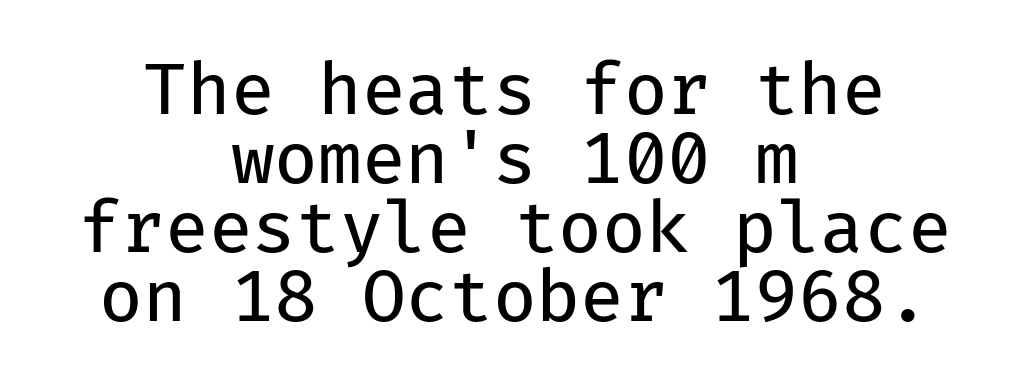
Q: Is the text bold? A: No.
Q: Is the text italic (slanted)? A: No, it is upright.
Q: Is the typeface a serif or a sans-serif typeface? A: Sans-serif.
Q: Is the text underlined? A: No.
Q: How is the paragraph aligned? A: Centered.
Q: Is the spacing between letters normal or unusually wide? A: Normal.
Q: Is the spacing between lines tight, normal or loose? A: Tight.
Q: Width (condensed, normal, or wide)? A: Normal.
Q: Stroke contrast? A: Low.
Q: x-height? A: Medium.
Q: Monospaced? A: Yes.
